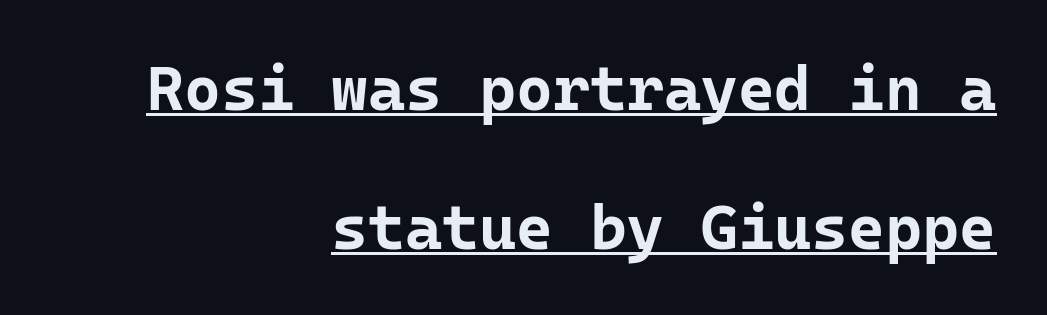
These lines were composed using upright roman letters. The glyphs in this specimen are sans serif. Spacing between characters is what you'd get straight out of the box. How heavy is the stroke? Heavy — this is a bold.
